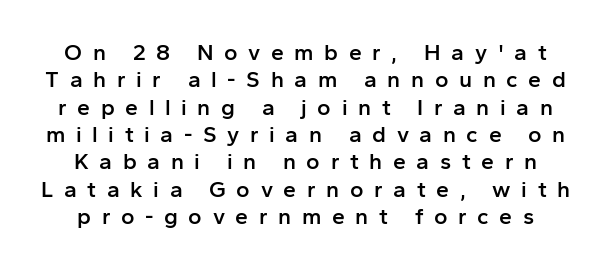
Q: Is the text bold? A: Semi-bold.
Q: Is the text italic (slanted)? A: No, it is upright.
Q: Is the text underlined? A: No.
Q: Is the spacing between letters normal or unusually wide? A: Unusually wide.
